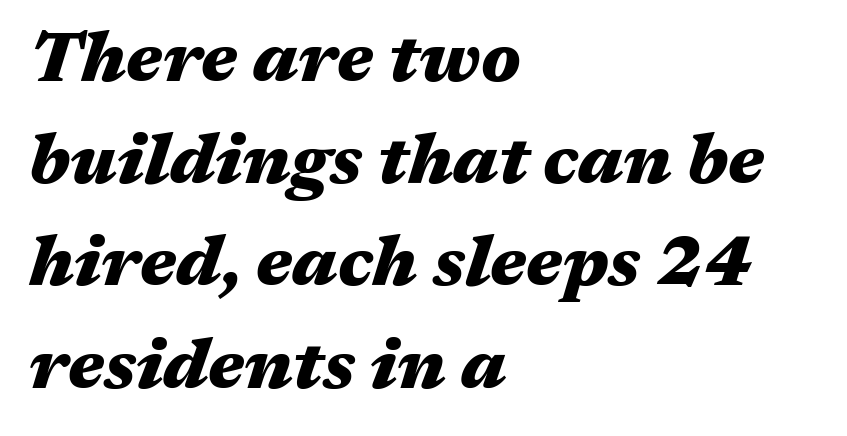
Looking at the ascenders, they clearly lean. Is there much room between lines? A standard amount, neither cramped nor airy. Looks like regular typesetting: each glyph gets only the width it needs. How are the letters spaced? Ordinarily, with no added tracking. A bare baseline throughout the passage. I'd describe the lettering as bold — thick and assertive.
